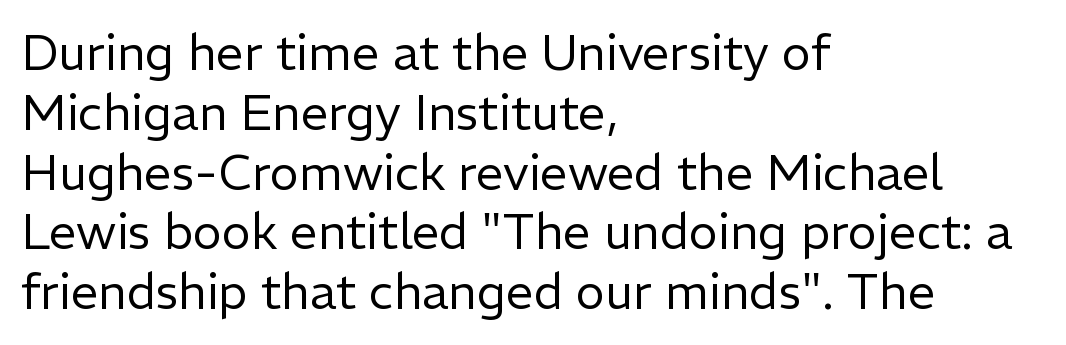
No chunkiness to these letters — they're not bold. Has an underline been added? It has not. Italic? Not at all — the glyphs are vertical. Honestly, the letter spacing is just normal — you wouldn't notice it. This rendering uses left alignment, leaving the right contour irregular. Check where the strokes stop: nothing finishes them off — pure sans.
